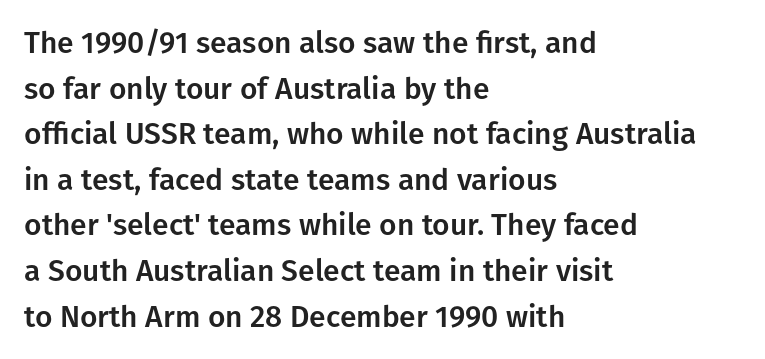
{"serif": "no", "italic": "no", "width": "normal", "stroke_contrast": "low", "x_height": "medium", "monospaced": "no", "underline": "no", "align": "left", "line_spacing": "normal", "line_spacing_ratio": 1.52, "letter_spacing": "normal", "letter_spacing_em": 0.0, "glyph_px": 30}
